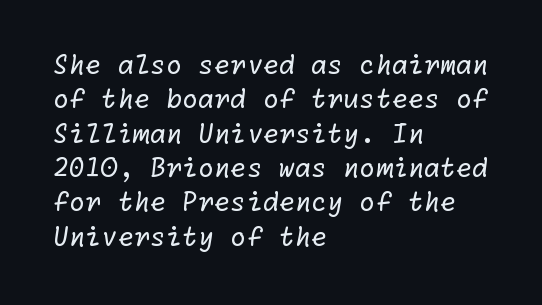
{"bold": "no", "underline": "no", "align": "left", "line_spacing": "normal", "line_spacing_ratio": 1.32, "letter_spacing": "normal", "letter_spacing_em": 0.0, "glyph_px": 26}
